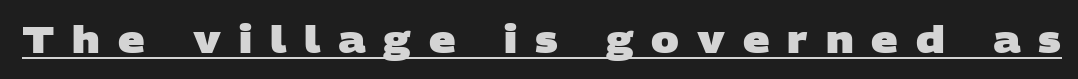
The tracking reads as deliberately expanded to a designer's eye. Is this a fixed-width face? No — the glyphs have proportional, varying widths. A baseline rule has been typeset under these characters. The typeface chosen for these lines omits serifs. What weight is shown? A full bold with thick strokes.
